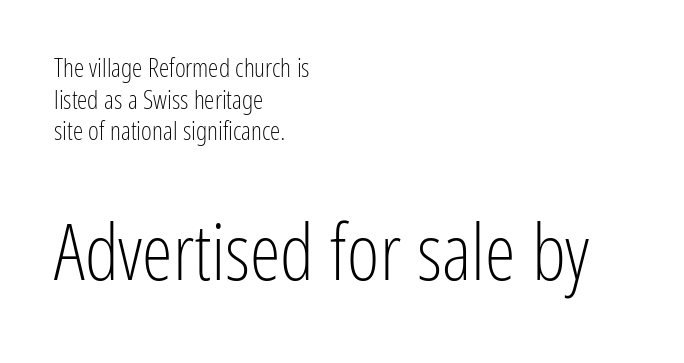
The later block is typeset at a bigger size than the earlier block. Any mark beneath the type? The region is blank. Is the stroke heavy? The answer is a plain regular-or-lighter. Do the characters align in a grid? No, the font is proportional. The specimen reads as upright at a glance. All the whitespace from short lines collects on the right.
